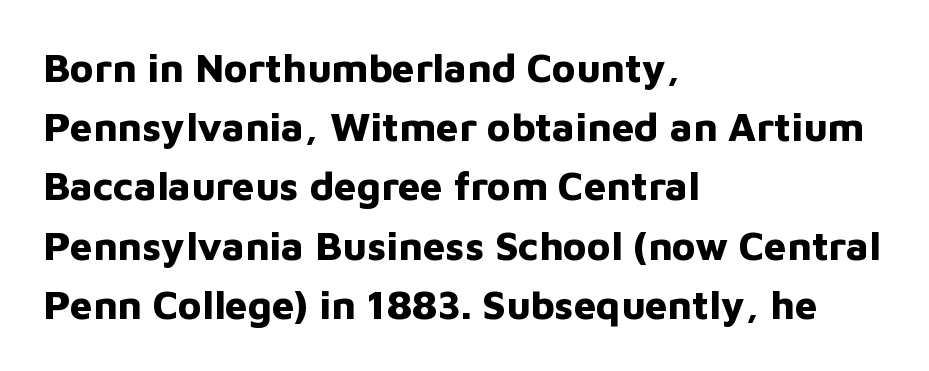
{"serif": "no", "italic": "no", "bold": "yes", "weight": "bold", "width": "normal", "stroke_contrast": "low", "x_height": "medium", "monospaced": "no", "underline": "no", "align": "left", "line_spacing": "normal", "line_spacing_ratio": 1.48, "letter_spacing": "normal", "letter_spacing_em": 0.0, "glyph_px": 40}
